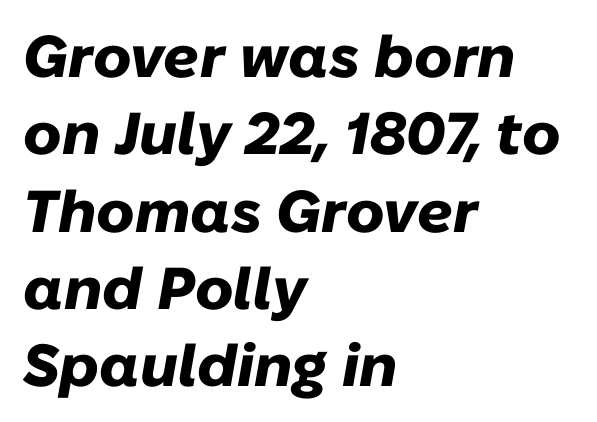
The image shows 59 px heavy type, italic (leaning right); set left-aligned, normal line spacing (1.31x), normal letter spacing, not underlined; low stroke contrast and a medium x-height.
